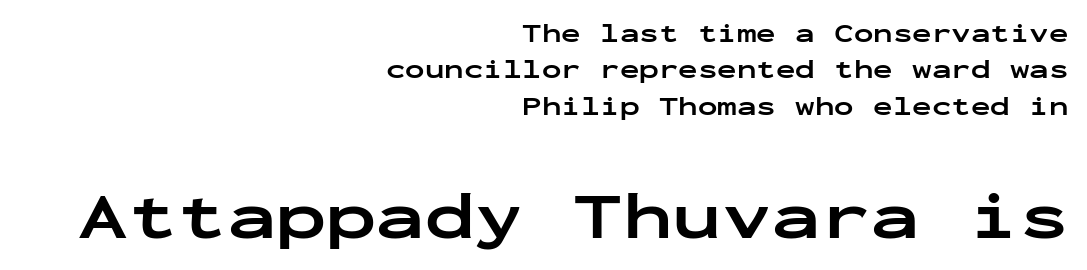
Vertical spacing — default. Honestly, the letter spacing is just normal — you wouldn't notice it. No feet cap the strokes, marking this as sans-serif type. Glance below the letters and you will spot only blank space. The compositor pushed each line to the right boundary.
